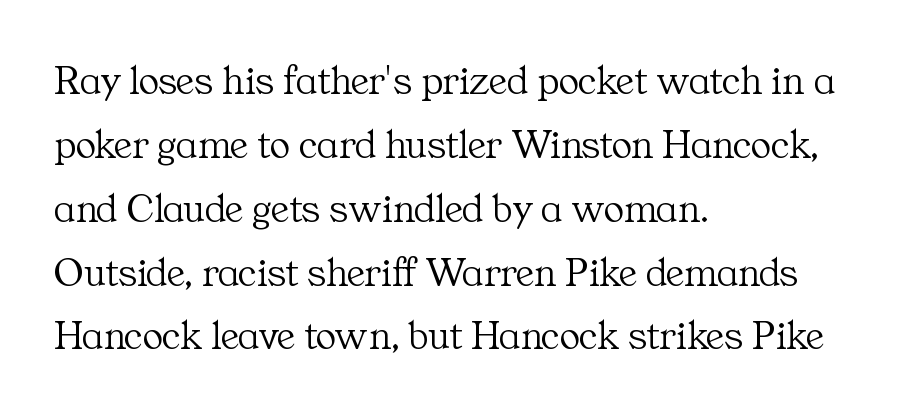
Underlining? Definitely not there. Notice how the stems are strictly vertical — no italics here. On a weight scale, this lands at 450 or below. This rendering employs a face with finishing strokes, i.e., a serif.
